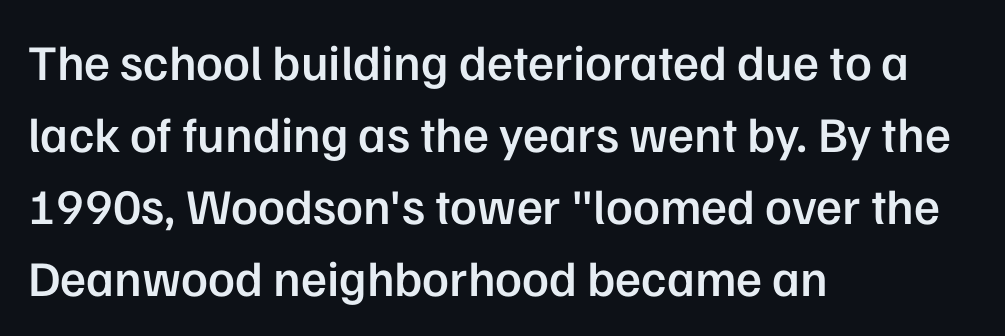
Q: Is the text bold? A: Semi-bold.
Q: Is the text italic (slanted)? A: No, it is upright.
Q: Is the typeface a serif or a sans-serif typeface? A: Sans-serif.
Q: Is the text underlined? A: No.
Q: How is the paragraph aligned? A: Left-aligned.
Q: Is the spacing between letters normal or unusually wide? A: Normal.
Q: Is the spacing between lines tight, normal or loose? A: Normal.
Q: Width (condensed, normal, or wide)? A: Normal.
Q: Stroke contrast? A: Low.
Q: x-height? A: Medium.
Q: Monospaced? A: No.
